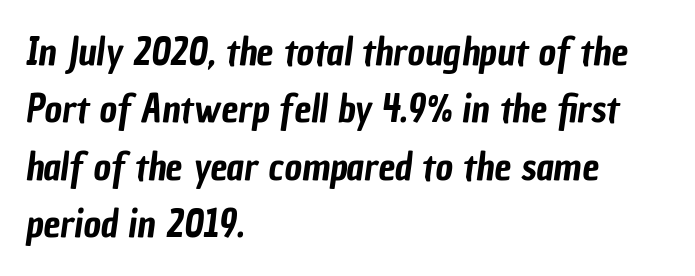
{"serif": "no", "width": "condensed", "stroke_contrast": "low", "x_height": "medium", "monospaced": "no", "underline": "no", "align": "left", "line_spacing": "normal", "line_spacing_ratio": 1.51, "letter_spacing": "normal", "letter_spacing_em": 0.0, "glyph_px": 38}
